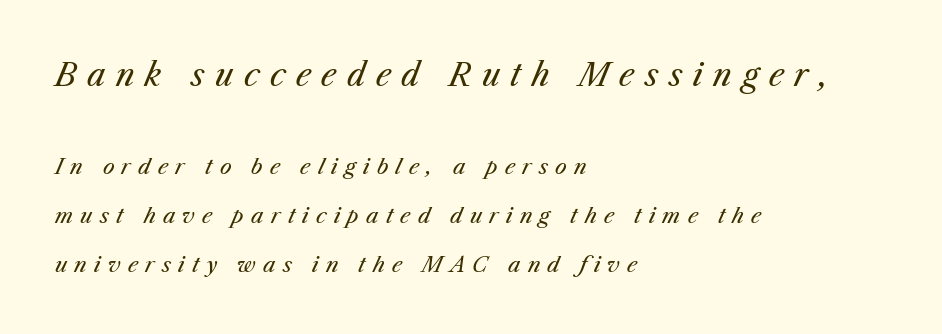
{"italic": "yes", "lean": "right", "slant_degrees": 23, "bold": "no", "weight": "regular", "width": "normal", "stroke_contrast": "medium", "x_height": "medium", "monospaced": "no", "underline": "no", "align": "left", "line_spacing": "loose", "line_spacing_ratio": 2.35, "letter_spacing": "wide", "letter_spacing_em": 0.34, "larger_block": "first", "size_ratio": 1.48, "glyph_px": 31}
